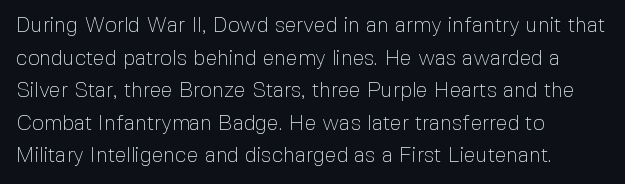
{"italic": "no", "bold": "no", "underline": "no", "align": "left", "line_spacing": "normal", "line_spacing_ratio": 1.55, "letter_spacing": "normal", "letter_spacing_em": 0.0, "glyph_px": 21}
